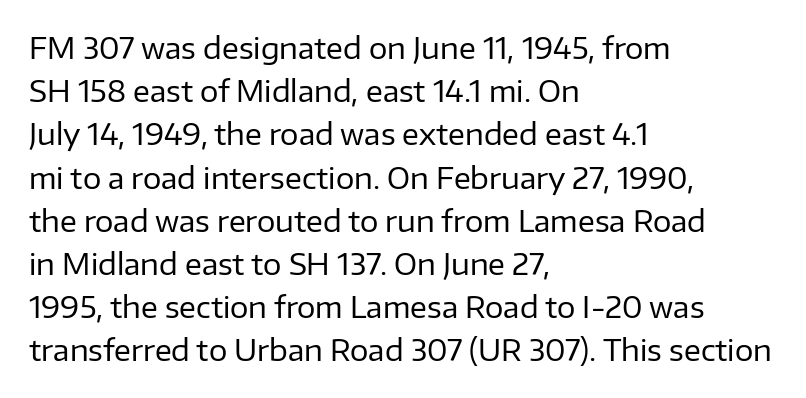
Q: Is the text bold? A: No.
Q: Is the text italic (slanted)? A: No, it is upright.
Q: Is the typeface a serif or a sans-serif typeface? A: Sans-serif.
Q: Is the text underlined? A: No.
Q: How is the paragraph aligned? A: Left-aligned.
Q: Is the spacing between letters normal or unusually wide? A: Normal.
Q: Is the spacing between lines tight, normal or loose? A: Normal.
Q: Width (condensed, normal, or wide)? A: Normal.
Q: Stroke contrast? A: Low.
Q: x-height? A: Medium.
Q: Monospaced? A: No.
